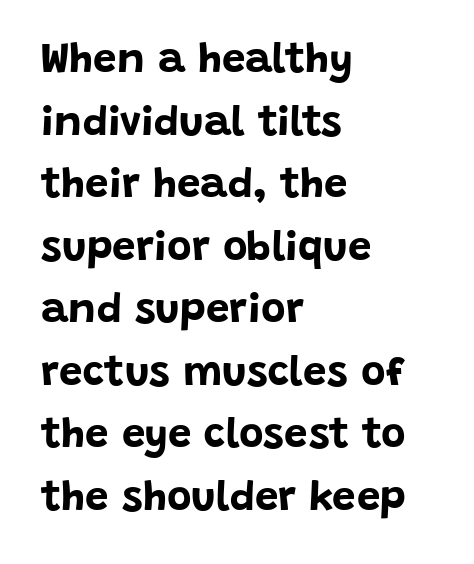
Quick note: not italic, upright. The foot of each line stays bare and open. The face used here is proportionally spaced, like ordinary book or web type. Does the weight exceed regular? Yes, all the way to bold. Every row of glyphs begins at an identical x-position on the left. A typesetter would call this leading conventional body-copy spacing.
